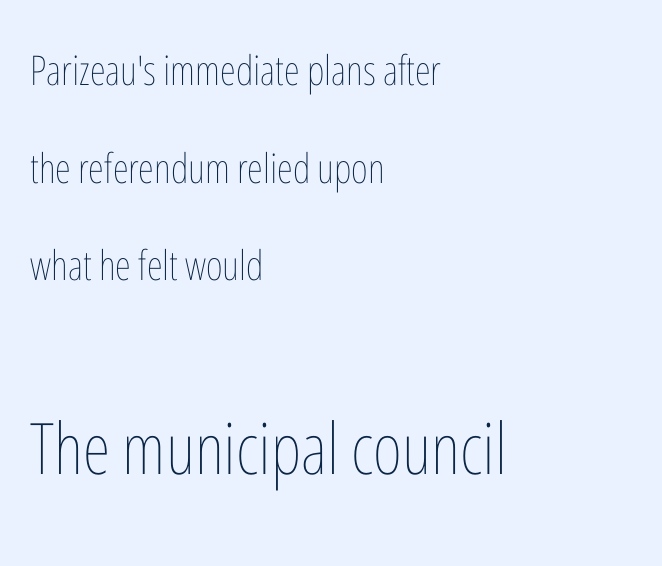
Is this a heavy cut? Hardly; it is regular or lighter. Posture: straight, roman, zero tilt. The space beneath each line is pristine and unruled. Is the lower block the larger one? Yes — the lower block carries the bigger type.
